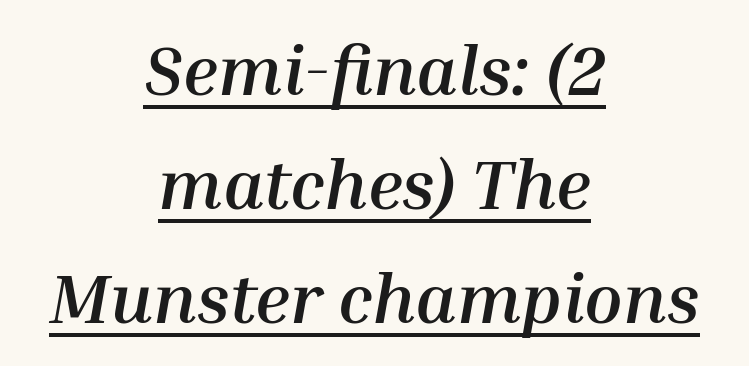
Q: Is the text bold? A: Yes.
Q: Is the text italic (slanted)? A: Yes, it leans right by about 10 degrees.
Q: Is the text underlined? A: Yes.
Q: How is the paragraph aligned? A: Centered.
Q: Is the spacing between letters normal or unusually wide? A: Normal.
Q: Is the spacing between lines tight, normal or loose? A: Normal.
Q: Width (condensed, normal, or wide)? A: Normal.
Q: Stroke contrast? A: Medium.
Q: x-height? A: Medium.
Q: Monospaced? A: No.
